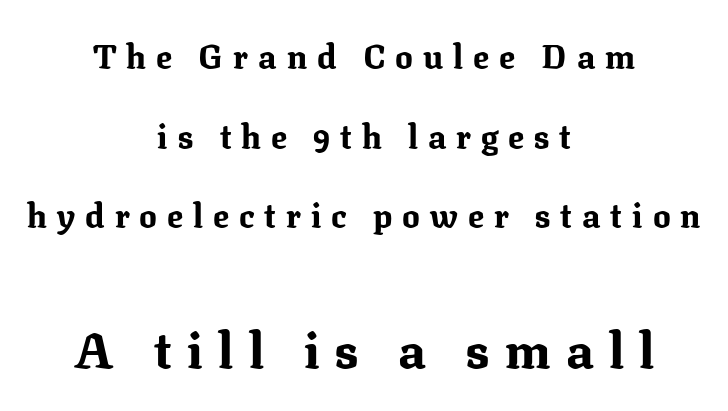
{"serif": "yes", "italic": "no", "bold": "yes", "weight": "bold", "width": "normal", "stroke_contrast": "medium", "x_height": "medium", "monospaced": "no", "underline": "no", "align": "center", "line_spacing": "loose", "line_spacing_ratio": 2.41, "letter_spacing": "wide", "letter_spacing_em": 0.3, "larger_block": "second", "size_ratio": 1.52, "glyph_px": 50}
